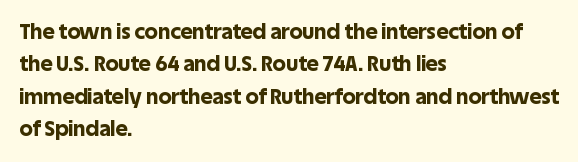
Q: Is the text bold? A: Yes.
Q: Is the text italic (slanted)? A: No, it is upright.
Q: Is the text underlined? A: No.
Q: How is the paragraph aligned? A: Left-aligned.
Q: Is the spacing between letters normal or unusually wide? A: Normal.
Q: Is the spacing between lines tight, normal or loose? A: Normal.
